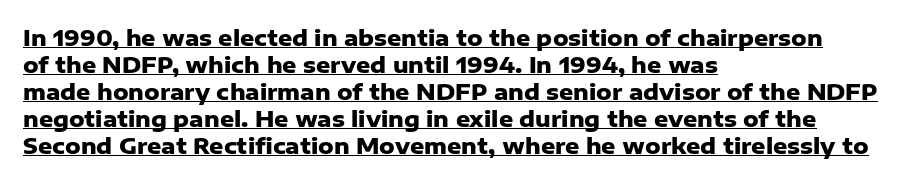
The image shows 22 px bold type, upright; set left-aligned, line spacing 1.23x, normal letter spacing, underlined.
